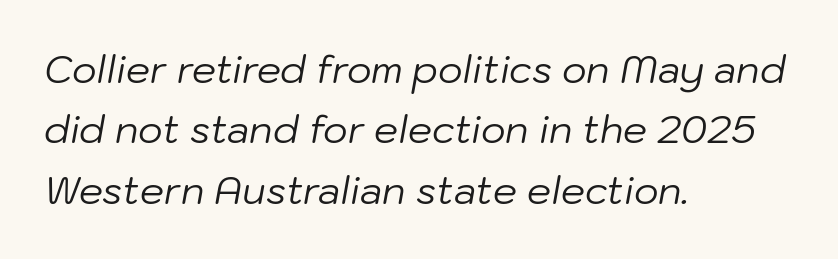
{"italic": "yes", "lean": "right", "slant_degrees": 10, "bold": "no", "weight": "regular", "width": "normal", "stroke_contrast": "low", "x_height": "medium", "monospaced": "no", "underline": "no", "align": "left", "line_spacing": "normal", "line_spacing_ratio": 1.59, "letter_spacing": "normal", "letter_spacing_em": 0.0, "glyph_px": 38}
